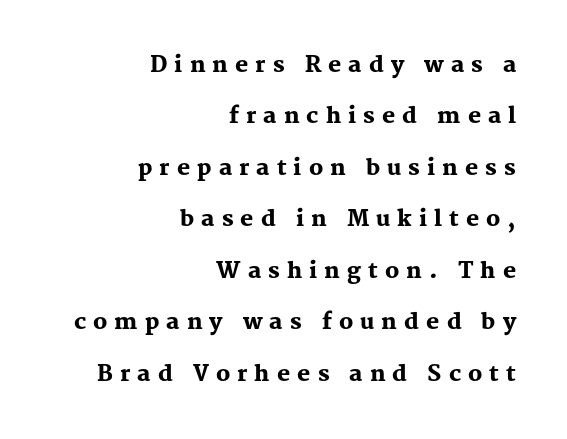
Q: Is the text bold? A: Yes.
Q: Is the text italic (slanted)? A: No, it is upright.
Q: Is the text underlined? A: No.
Q: How is the paragraph aligned? A: Right-aligned.
Q: Is the spacing between letters normal or unusually wide? A: Unusually wide.
Q: Is the spacing between lines tight, normal or loose? A: Loose.
